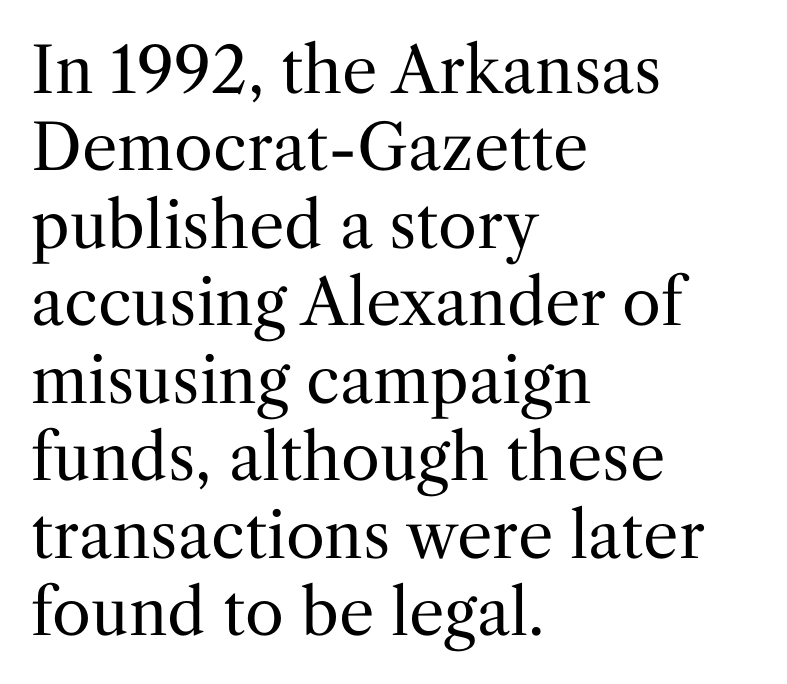
Q: Is the text bold? A: No.
Q: Is the text italic (slanted)? A: No, it is upright.
Q: Is the typeface a serif or a sans-serif typeface? A: Serif.
Q: Is the text underlined? A: No.
Q: How is the paragraph aligned? A: Left-aligned.
Q: Is the spacing between letters normal or unusually wide? A: Normal.
Q: Width (condensed, normal, or wide)? A: Normal.
Q: Stroke contrast? A: Medium.
Q: x-height? A: Medium.
Q: Monospaced? A: No.
